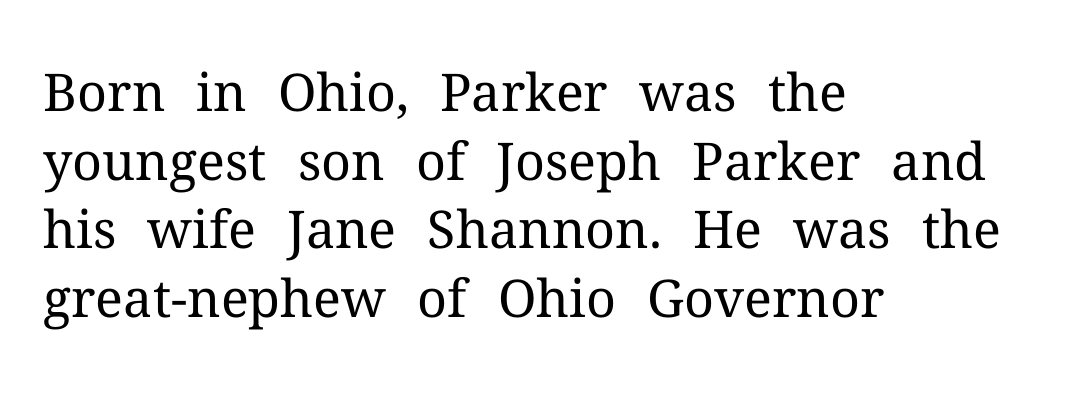
Q: Is the text bold? A: No.
Q: Is the text italic (slanted)? A: No, it is upright.
Q: Is the typeface a serif or a sans-serif typeface? A: Serif.
Q: Is the text underlined? A: No.
Q: How is the paragraph aligned? A: Left-aligned.
Q: Is the spacing between letters normal or unusually wide? A: Normal.
Q: Is the spacing between lines tight, normal or loose? A: Normal.
Q: Width (condensed, normal, or wide)? A: Normal.
Q: Stroke contrast? A: Medium.
Q: x-height? A: Medium.
Q: Monospaced? A: No.
